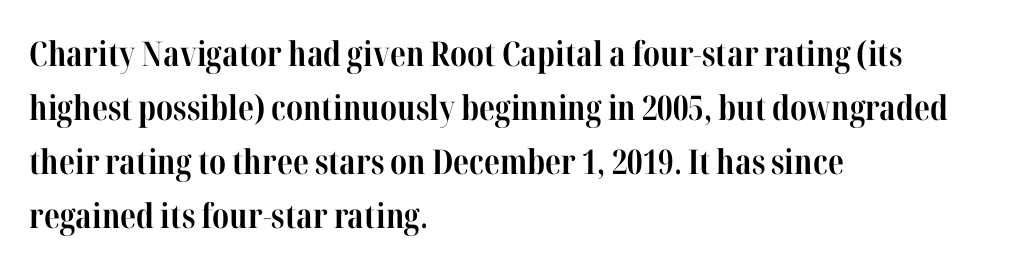
The font's upright variant was chosen for this text. Nothing unusual about the tracking: characters are spaced as the font intends. Glance below the letters and you will spot only blank space. Students, this is bold: see how much ink each stroke carries. Line beginnings align vertically; line endings do not. If you measured baseline to baseline, you'd find a middling distance.
